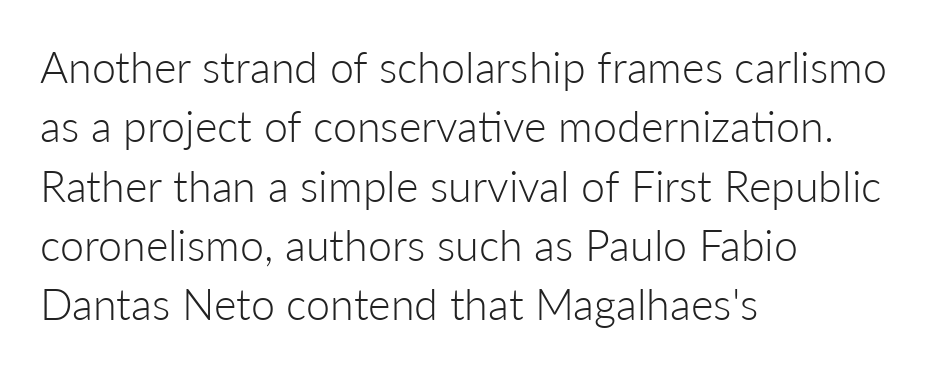
{"serif": "no", "italic": "no", "bold": "no", "weight": "light", "width": "normal", "stroke_contrast": "low", "x_height": "medium", "monospaced": "no", "underline": "no", "align": "left", "line_spacing": "normal", "line_spacing_ratio": 1.38, "letter_spacing": "normal", "letter_spacing_em": 0.0, "glyph_px": 43}
